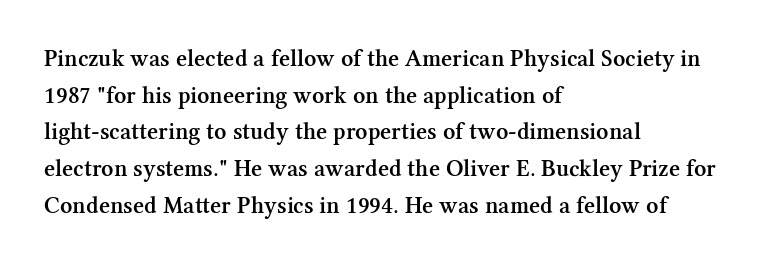
If you drew a line through each stem, it would be perfectly vertical. Each line starts at the same left margin while the right side varies. The string is rendered with underlining switched off. In terms of weight, the rendering is demibold, just under bold.
